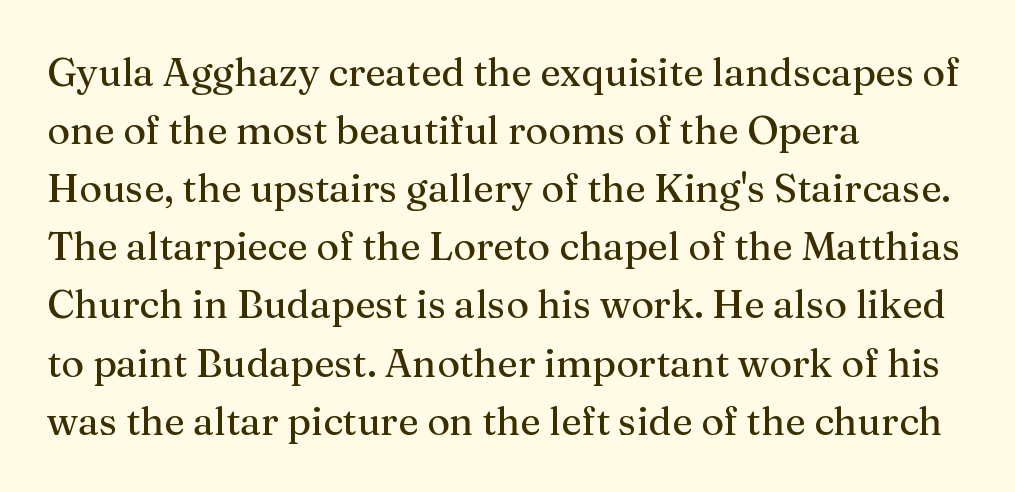
The ragged edge is on the right, which tells us the setting is flush left. Normally led — the rows are evenly, conventionally spaced. The specimen omits any rule beneath the text block's lines. Caption: standard tracking, unaltered. Character widths vary here, with narrow letters taking less room than wide ones. The font family rendered here belongs to the serif group.
